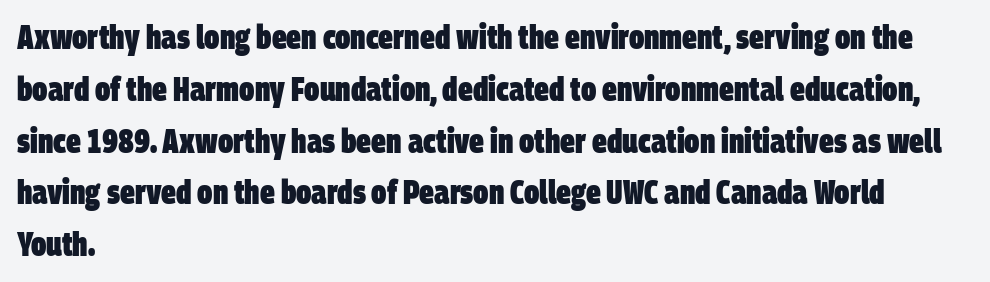
Q: Is the text bold? A: Yes.
Q: Is the typeface a serif or a sans-serif typeface? A: Sans-serif.
Q: Is the text underlined? A: No.
Q: How is the paragraph aligned? A: Left-aligned.
Q: Is the spacing between letters normal or unusually wide? A: Normal.
Q: Is the spacing between lines tight, normal or loose? A: Normal.
Q: Width (condensed, normal, or wide)? A: Condensed.
Q: Stroke contrast? A: Low.
Q: x-height? A: Large.
Q: Monospaced? A: No.
